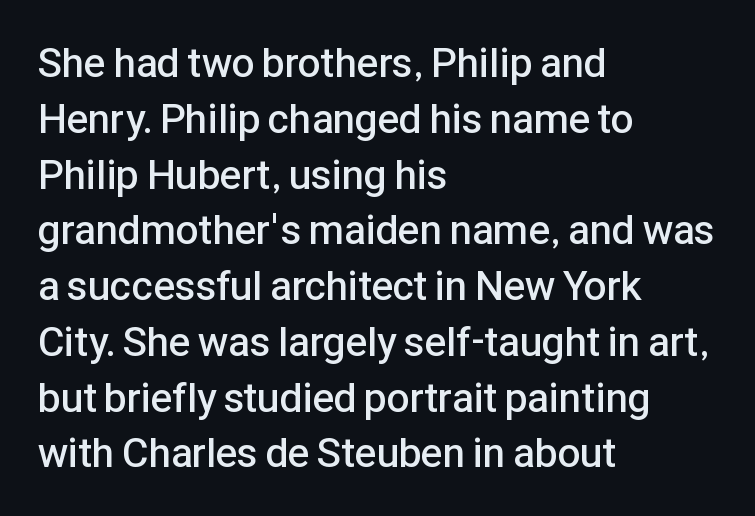
Q: Is the text bold? A: Semi-bold.
Q: Is the text italic (slanted)? A: No, it is upright.
Q: Is the typeface a serif or a sans-serif typeface? A: Sans-serif.
Q: Is the text underlined? A: No.
Q: How is the paragraph aligned? A: Left-aligned.
Q: Is the spacing between letters normal or unusually wide? A: Normal.
Q: Is the spacing between lines tight, normal or loose? A: Normal.
Q: Width (condensed, normal, or wide)? A: Normal.
Q: Stroke contrast? A: Low.
Q: x-height? A: Medium.
Q: Monospaced? A: No.
